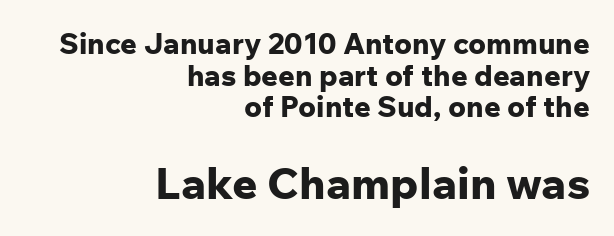
The image shows 44 px bold sans-serif type, upright; set right-aligned, tight line spacing (1.09x), normal letter spacing, not underlined; the second (bottom) block is 1.52x larger; low stroke contrast and a medium x-height.
